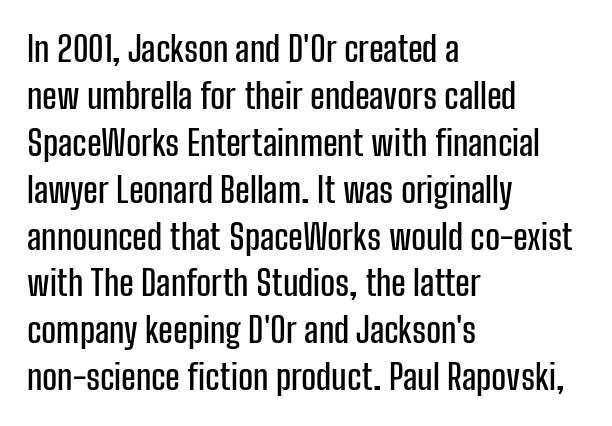
The passage shown is not underscored anywhere. Are there feet on the stems? There aren't — it's a sans. Compared with typical body copy, the letter spacing here is the same. The font's upright variant was chosen for this text.
